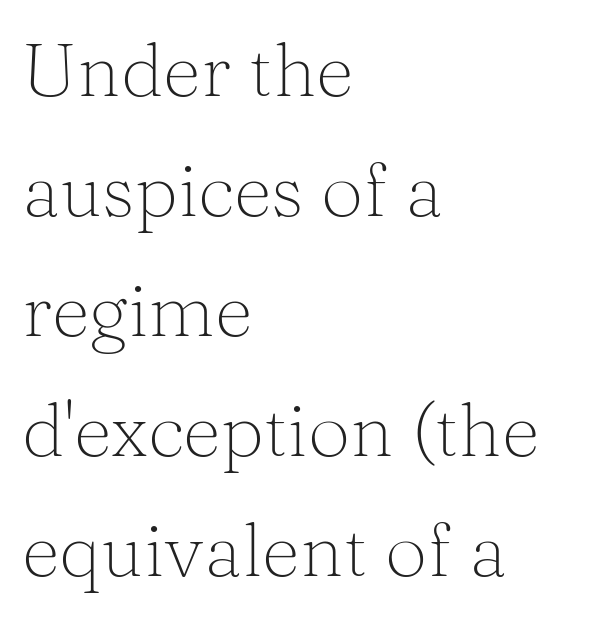
The image shows 75 px light serif type, upright; set left-aligned, normal line spacing (1.6x), normal letter spacing, not underlined; medium stroke contrast and a medium x-height.
